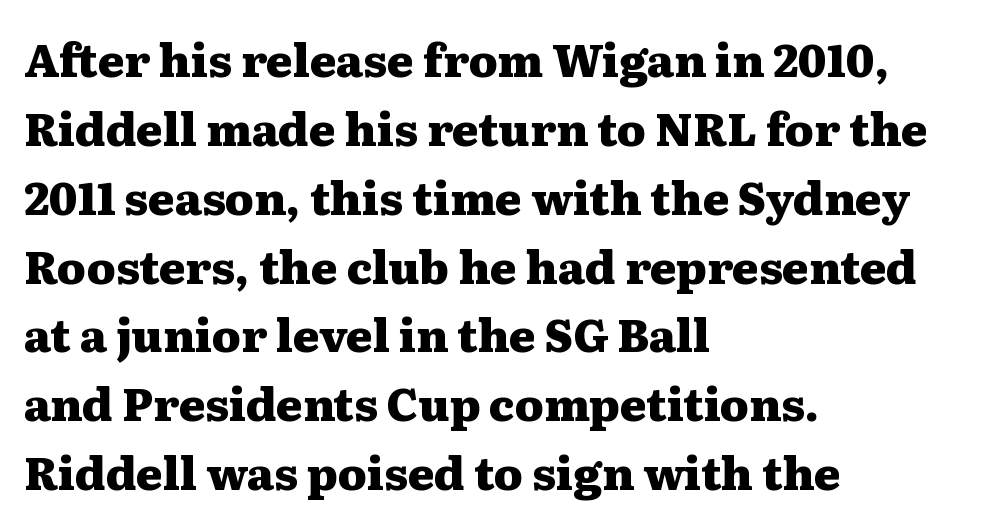
The image shows 45 px heavy, wide serif type, upright; set left-aligned, normal line spacing (1.53x), normal letter spacing, not underlined; medium stroke contrast and a medium x-height.
